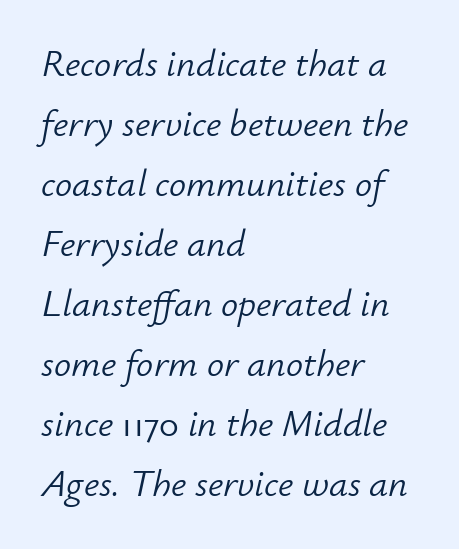
Q: Is the text bold? A: No.
Q: Is the text italic (slanted)? A: Yes, it leans right by about 12 degrees.
Q: Is the text underlined? A: No.
Q: How is the paragraph aligned? A: Left-aligned.
Q: Is the spacing between letters normal or unusually wide? A: Normal.
Q: Is the spacing between lines tight, normal or loose? A: Normal.
Q: Width (condensed, normal, or wide)? A: Normal.
Q: Stroke contrast? A: Low.
Q: x-height? A: Small.
Q: Monospaced? A: No.
